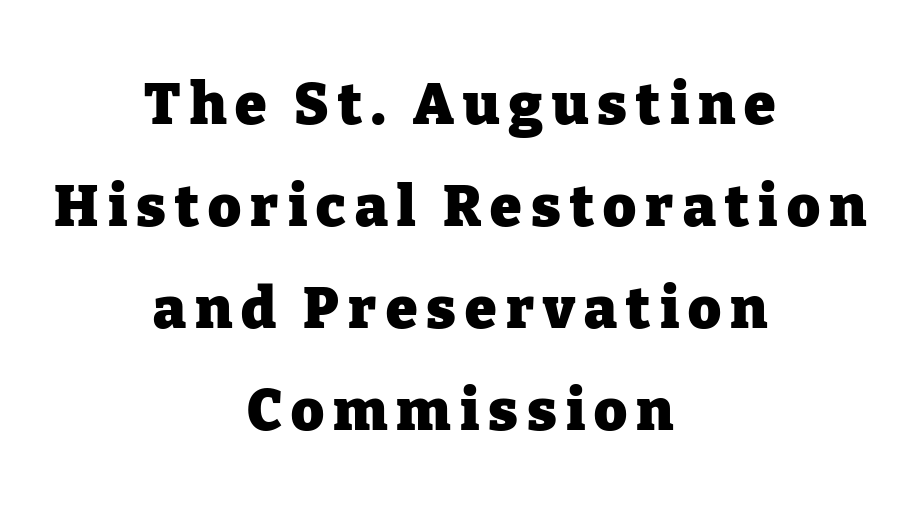
{"serif": "yes", "italic": "no", "bold": "yes", "weight": "heavy", "width": "normal", "stroke_contrast": "low", "x_height": "medium", "monospaced": "no", "underline": "no", "align": "center", "line_spacing_ratio": 1.79, "glyph_px": 57}
